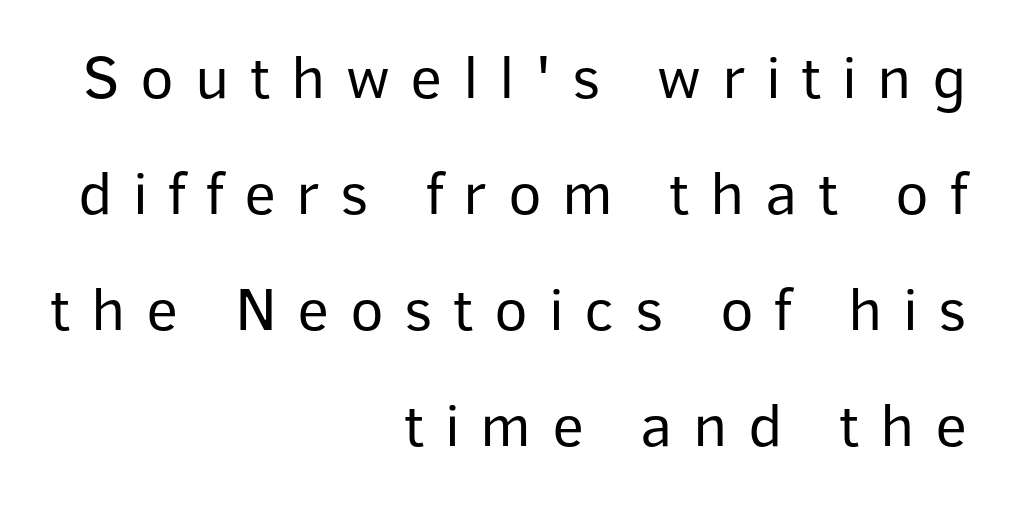
{"serif": "no", "italic": "no", "bold": "no", "weight": "regular", "width": "normal", "stroke_contrast": "low", "x_height": "medium", "monospaced": "no", "underline": "no", "align": "right", "line_spacing_ratio": 1.87, "letter_spacing": "wide", "letter_spacing_em": 0.33, "glyph_px": 62}
